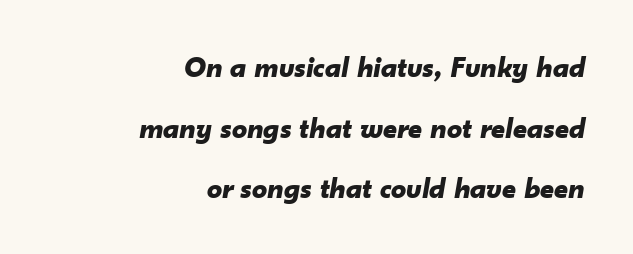
Q: Is the text bold? A: Yes.
Q: Is the text italic (slanted)? A: Yes, it leans right by about 10 degrees.
Q: Is the text underlined? A: No.
Q: How is the paragraph aligned? A: Right-aligned.
Q: Is the spacing between letters normal or unusually wide? A: Normal.
Q: Is the spacing between lines tight, normal or loose? A: Loose.
Q: Width (condensed, normal, or wide)? A: Normal.
Q: Stroke contrast? A: Low.
Q: x-height? A: Small.
Q: Monospaced? A: No.
